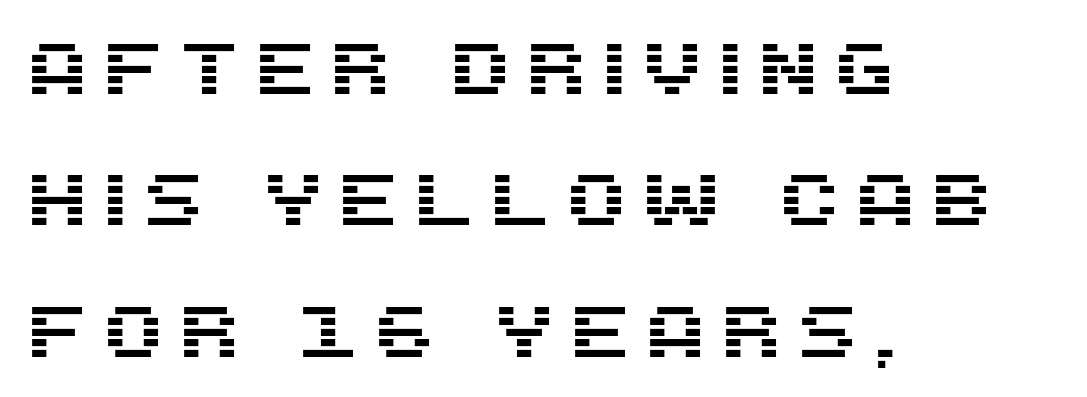
Do the letters lean? They stand straight. Think of a printed novel: that variable character pitch is what you see here. The space beneath each line is pristine and unruled. Serif or sans? Sans — the stroke terminals are bare. The setting favours the left margin, as ordinary paragraphs usually do.
